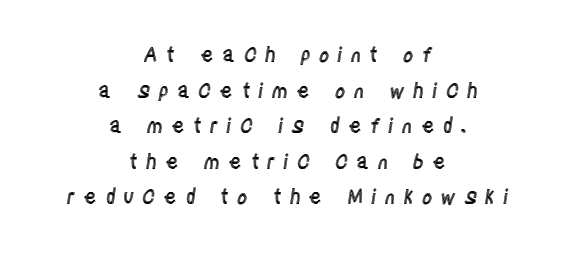
Descenders are the only things crossing below the line. Display-style spreading of the glyphs; the letterfit is very open. The rendering positions every line midway between the sides.
